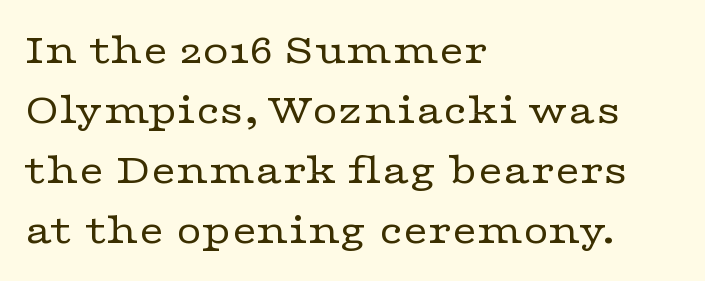
{"serif": "yes", "italic": "no", "bold": "no", "weight": "regular", "width": "wide", "stroke_contrast": "low", "x_height": "medium", "monospaced": "no", "underline": "no", "align": "left", "line_spacing": "normal", "line_spacing_ratio": 1.36, "letter_spacing": "normal", "letter_spacing_em": 0.0, "glyph_px": 44}
